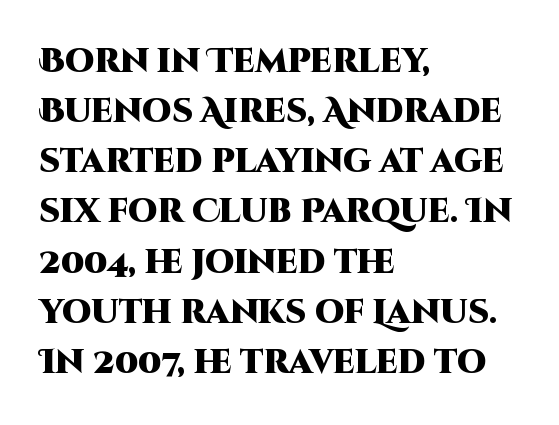
Q: Is the text bold? A: Yes.
Q: Is the text italic (slanted)? A: No, it is upright.
Q: Is the typeface a serif or a sans-serif typeface? A: Sans-serif.
Q: Is the text underlined? A: No.
Q: How is the paragraph aligned? A: Left-aligned.
Q: Is the spacing between letters normal or unusually wide? A: Normal.
Q: Is the spacing between lines tight, normal or loose? A: Normal.
Q: Width (condensed, normal, or wide)? A: Normal.
Q: Stroke contrast? A: High.
Q: x-height? A: Large.
Q: Monospaced? A: No.
